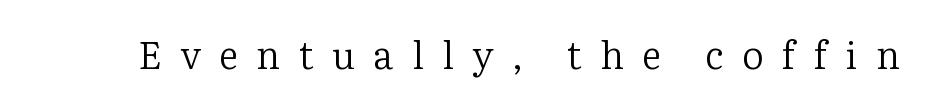
Q: Is the text bold? A: No.
Q: Is the text italic (slanted)? A: No, it is upright.
Q: Is the typeface a serif or a sans-serif typeface? A: Serif.
Q: Is the text underlined? A: No.
Q: Is the spacing between letters normal or unusually wide? A: Unusually wide.
Q: Width (condensed, normal, or wide)? A: Normal.
Q: Stroke contrast? A: Low.
Q: x-height? A: Medium.
Q: Monospaced? A: No.
